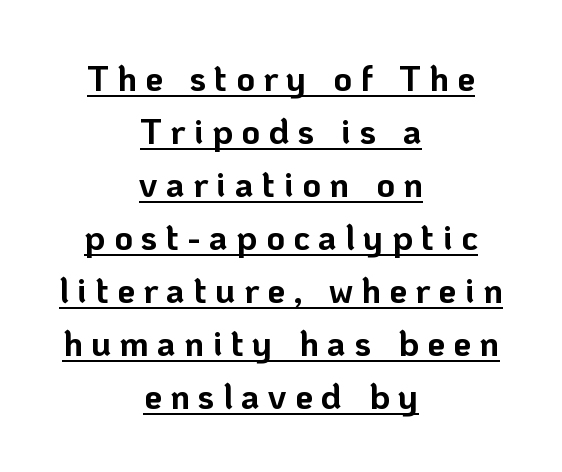
{"serif": "no", "italic": "no", "bold": "yes", "weight": "bold", "width": "normal", "stroke_contrast": "low", "x_height": "medium", "monospaced": "no", "underline": "yes", "align": "center", "line_spacing": "normal", "line_spacing_ratio": 1.47, "letter_spacing": "wide", "letter_spacing_em": 0.23, "glyph_px": 36}
